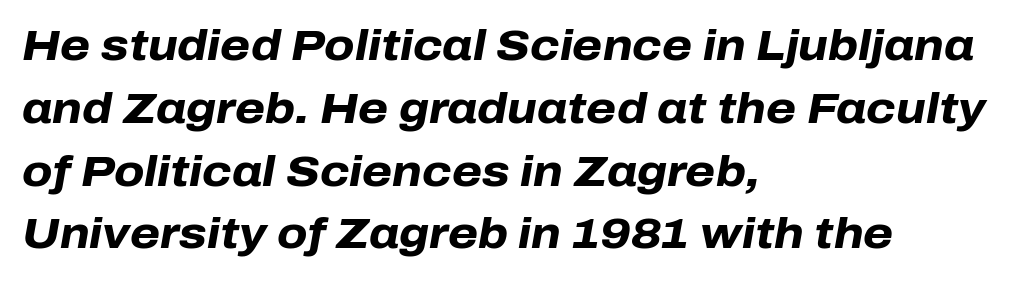
The image shows 43 px heavy type, italic (leaning right); set left-aligned, normal line spacing (1.46x), normal letter spacing, not underlined; low stroke contrast and a medium x-height.
